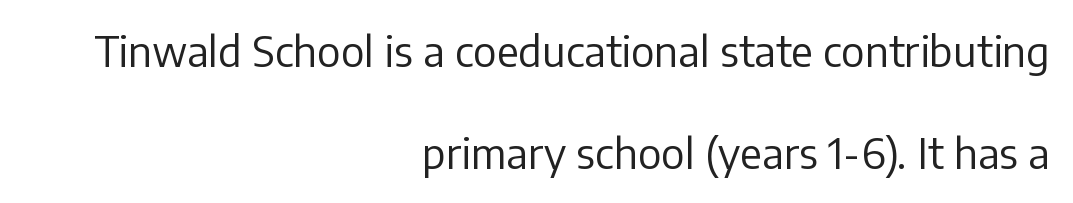
{"serif": "no", "italic": "no", "bold": "no", "weight": "regular", "width": "normal", "stroke_contrast": "low", "x_height": "medium", "monospaced": "no", "underline": "no", "align": "right", "line_spacing": "loose", "line_spacing_ratio": 2.44, "letter_spacing": "normal", "letter_spacing_em": 0.0, "glyph_px": 42}
